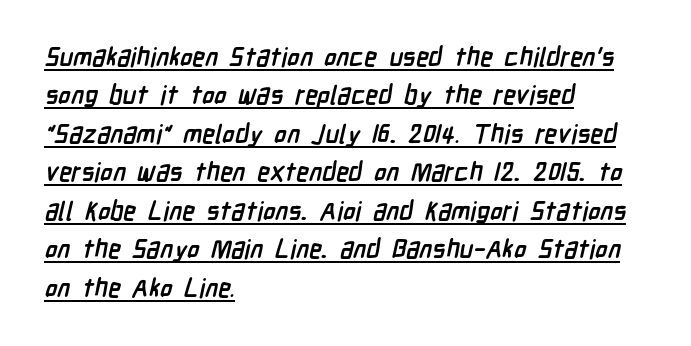
The image shows 26 px bold type; set left-aligned, normal line spacing (1.48x), normal letter spacing, underlined.
